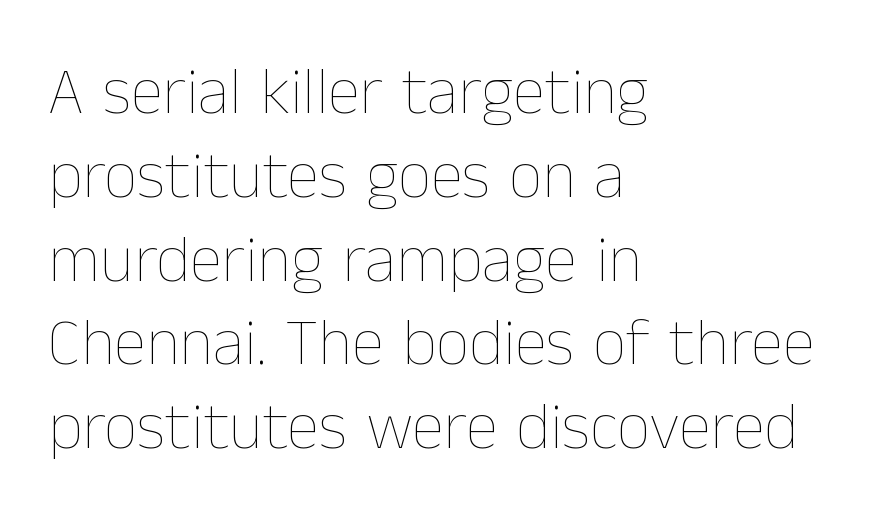
Q: Is the text bold? A: No.
Q: Is the text italic (slanted)? A: No, it is upright.
Q: Is the text underlined? A: No.
Q: How is the paragraph aligned? A: Left-aligned.
Q: Is the spacing between letters normal or unusually wide? A: Normal.
Q: Is the spacing between lines tight, normal or loose? A: Normal.
Q: Width (condensed, normal, or wide)? A: Normal.
Q: Stroke contrast? A: Low.
Q: x-height? A: Medium.
Q: Monospaced? A: No.
